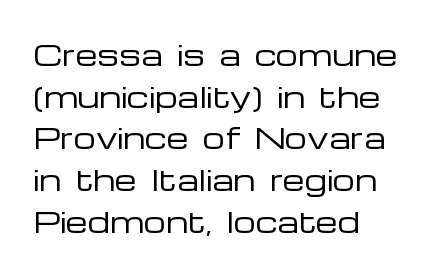
The image shows 28 px regular-weight, wide sans-serif type, upright; set left-aligned, normal line spacing (1.49x), normal letter spacing, not underlined; low stroke contrast and a medium x-height.
